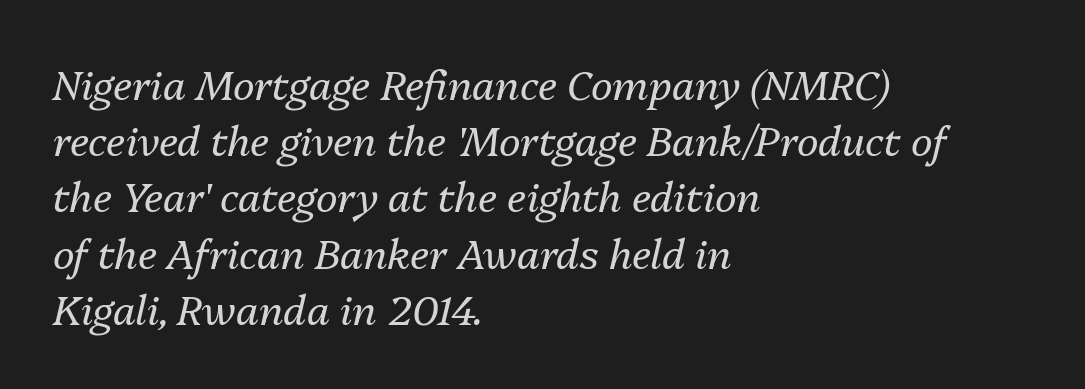
The image shows 41 px regular-weight type, italic (leaning right); set left-aligned, normal line spacing (1.37x), normal letter spacing, not underlined; medium stroke contrast and a medium x-height.
